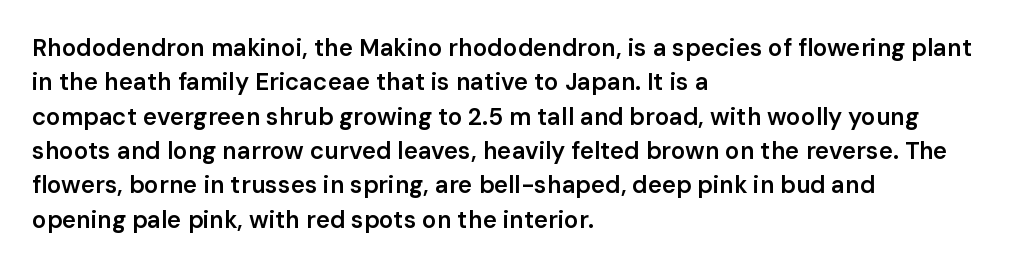
Q: Is the text bold? A: Semi-bold.
Q: Is the text italic (slanted)? A: No, it is upright.
Q: Is the text underlined? A: No.
Q: How is the paragraph aligned? A: Left-aligned.
Q: Is the spacing between letters normal or unusually wide? A: Normal.
Q: Is the spacing between lines tight, normal or loose? A: Normal.
